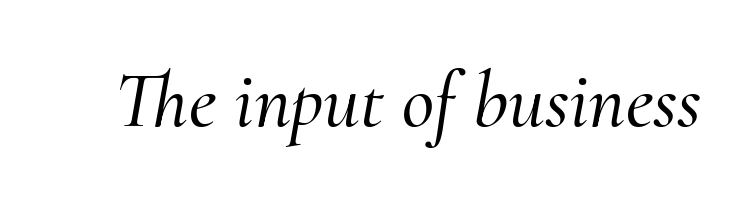
{"serif": "yes", "italic": "yes", "lean": "right", "slant_degrees": 10, "width": "normal", "stroke_contrast": "medium", "x_height": "small", "monospaced": "no", "underline": "no", "letter_spacing": "normal", "letter_spacing_em": 0.0, "glyph_px": 79}
